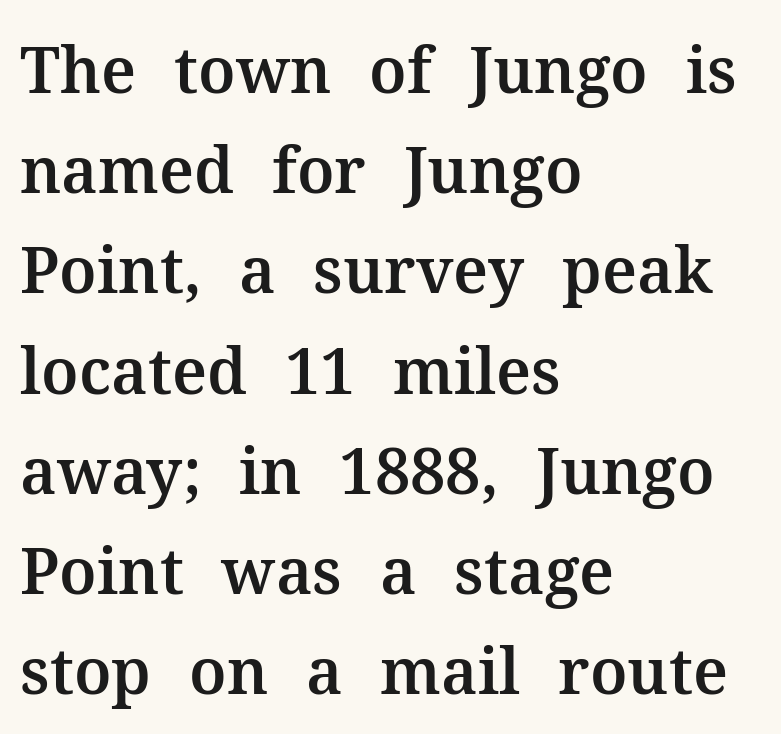
Regarding serifs, this sample has them. This is the regular roman posture of the typeface. If you measured baseline to baseline, you'd find a middling distance. There is no visible air inserted between adjacent glyphs.
